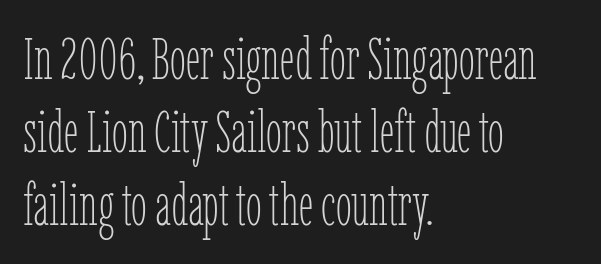
The image shows 58 px thin, condensed type, upright; set left-aligned, normal line spacing (1.26x), normal letter spacing, not underlined; low stroke contrast and a medium x-height.
